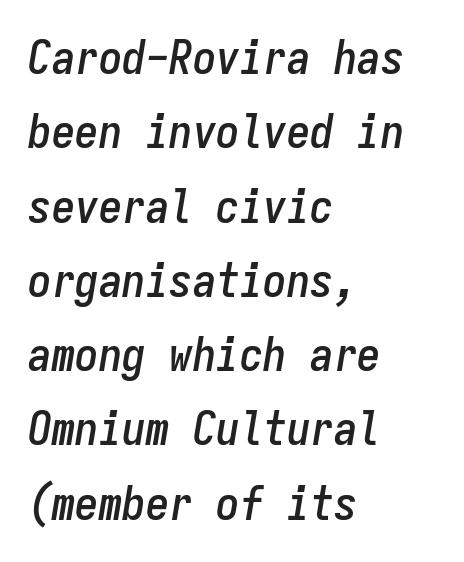
A typesetter would call this monospace, since all characters share one set width. Every row of glyphs begins at an identical x-position on the left. The axis of the letterforms is tilted away from vertical. Vertically, the passage feels balanced, rows spaced as you'd expect.
